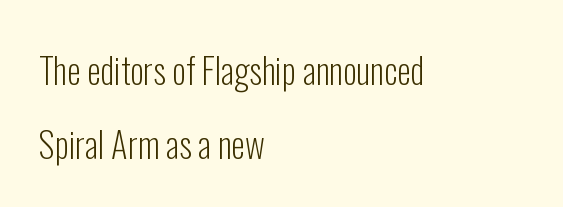
The image shows 35 px light, condensed sans-serif type, upright; set left-aligned, loose line spacing (2.11x), normal letter spacing, not underlined; low stroke contrast and a medium x-height.
